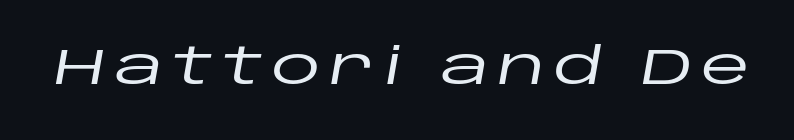
The image shows 50 px wide type, italic (leaning right); set not underlined; low stroke contrast and a large x-height.
